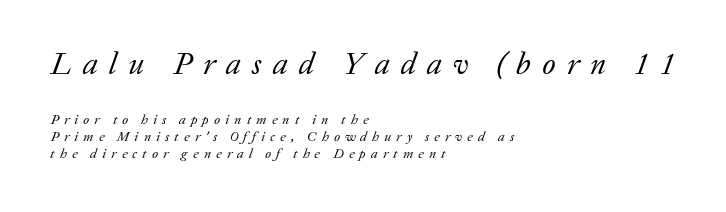
The image shows 31 px regular-weight serif type, italic (leaning right); set left-aligned, line spacing 1.22x, unusually wide letter spacing (+0.36 em), not underlined; the first (top) block is 2.21x larger; low stroke contrast and a medium x-height.
